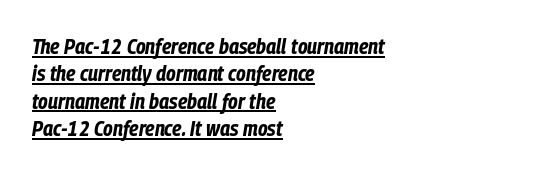
{"italic": "yes", "lean": "right", "slant_degrees": 9, "bold": "yes", "underline": "yes", "align": "left", "line_spacing_ratio": 1.24, "letter_spacing": "normal", "letter_spacing_em": 0.0, "glyph_px": 22}
